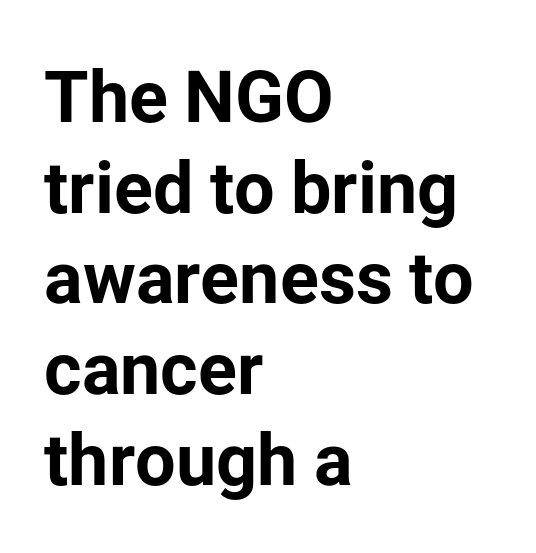
Q: Is the text bold? A: Yes.
Q: Is the text italic (slanted)? A: No, it is upright.
Q: Is the typeface a serif or a sans-serif typeface? A: Sans-serif.
Q: Is the text underlined? A: No.
Q: How is the paragraph aligned? A: Left-aligned.
Q: Is the spacing between letters normal or unusually wide? A: Normal.
Q: Is the spacing between lines tight, normal or loose? A: Normal.
Q: Width (condensed, normal, or wide)? A: Normal.
Q: Stroke contrast? A: Low.
Q: x-height? A: Medium.
Q: Monospaced? A: No.
